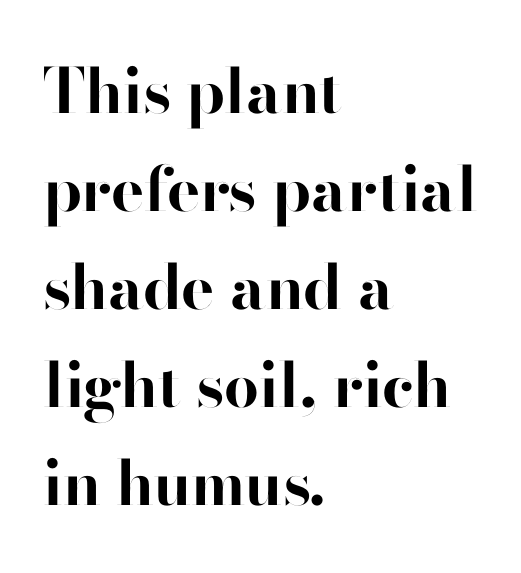
Q: Is the text bold? A: Yes.
Q: Is the text italic (slanted)? A: No, it is upright.
Q: Is the typeface a serif or a sans-serif typeface? A: Sans-serif.
Q: Is the text underlined? A: No.
Q: How is the paragraph aligned? A: Left-aligned.
Q: Is the spacing between letters normal or unusually wide? A: Normal.
Q: Is the spacing between lines tight, normal or loose? A: Normal.
Q: Width (condensed, normal, or wide)? A: Normal.
Q: Stroke contrast? A: High.
Q: x-height? A: Small.
Q: Monospaced? A: No.
